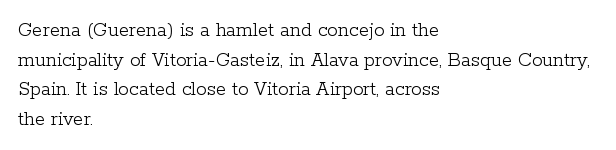
The image shows 21 px text type, upright; set left-aligned, normal line spacing (1.41x), normal letter spacing, not underlined.
